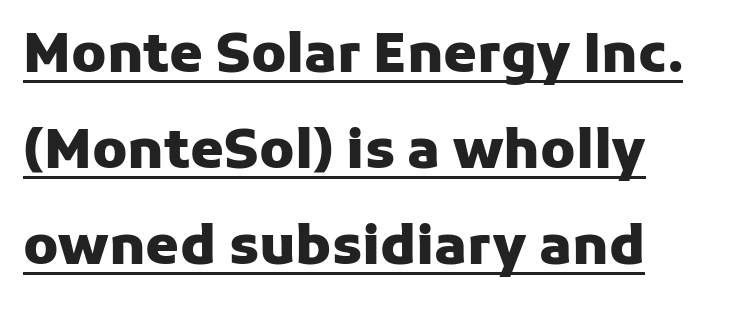
The compositor pushed each line to the left boundary. The typesetting leans heavy: a genuine bold. The characters display no serif detailing; their extremities are plain. Posture: straight, roman, zero tilt. Looks like someone drew a line under every word here.
